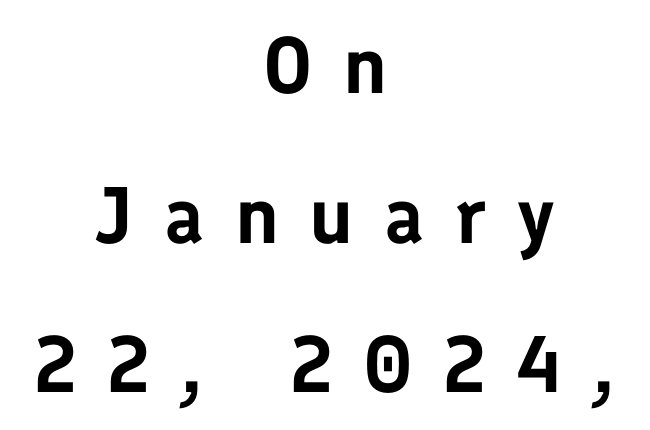
Plain, unruled lines of type. Posture: upright roman. Centered paragraph, ragged on both sides. This sample uses a sans-serif face.
